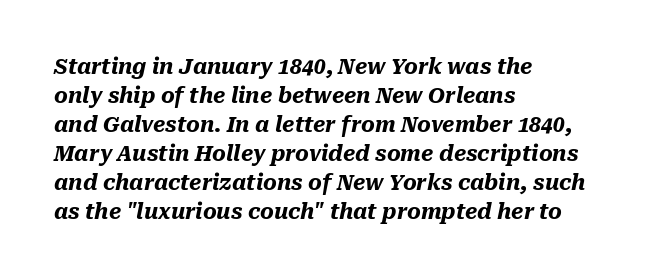
The image shows 21 px bold type, italic (leaning right); set left-aligned, normal line spacing (1.38x), normal letter spacing, not underlined.
